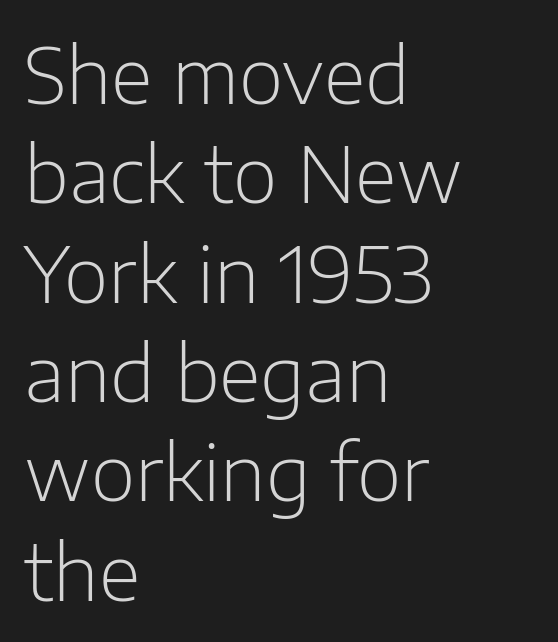
The typesetter chose a ragged-right arrangement here. Whoever set this chose a conventional vertical rhythm. These lines are rendered in a variable-pitch font. Does the type have serifs? No, each stem ends abruptly. The tracking reads as untouched default to a designer's eye. The typography opts for an upright posture over an oblique one.
